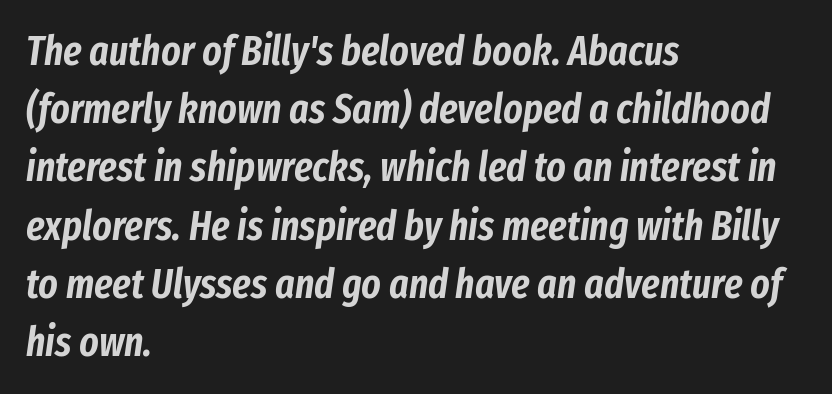
Q: Is the text italic (slanted)? A: Yes, it leans right by about 8 degrees.
Q: Is the text underlined? A: No.
Q: How is the paragraph aligned? A: Left-aligned.
Q: Is the spacing between letters normal or unusually wide? A: Normal.
Q: Is the spacing between lines tight, normal or loose? A: Normal.
Q: Width (condensed, normal, or wide)? A: Condensed.
Q: Stroke contrast? A: Low.
Q: x-height? A: Medium.
Q: Monospaced? A: No.
